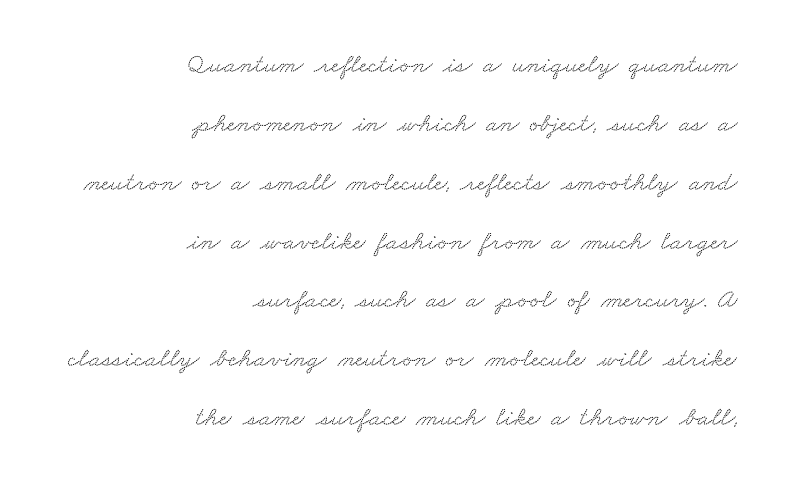
Q: Is the text underlined? A: No.
Q: How is the paragraph aligned? A: Right-aligned.
Q: Is the spacing between letters normal or unusually wide? A: Normal.
Q: Is the spacing between lines tight, normal or loose? A: Loose.
